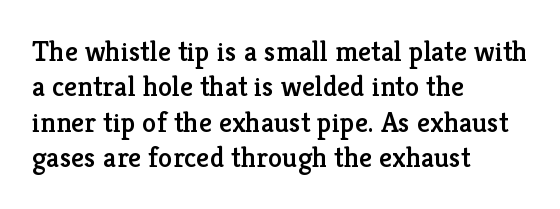
{"serif": "yes", "italic": "no", "width": "normal", "stroke_contrast": "low", "x_height": "medium", "monospaced": "no", "underline": "no", "align": "left", "line_spacing_ratio": 1.22, "letter_spacing": "normal", "letter_spacing_em": 0.0, "glyph_px": 29}
